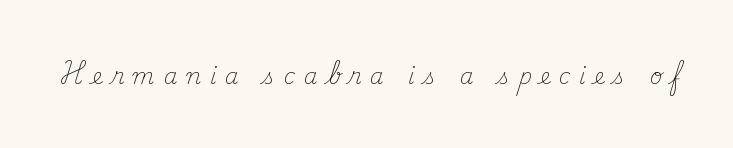
The image shows 22 px text type; set unusually wide letter spacing (+0.4 em), not underlined.
